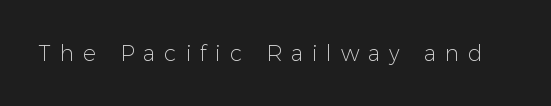
{"italic": "no", "bold": "no", "underline": "no", "letter_spacing": "wide", "letter_spacing_em": 0.4, "glyph_px": 22}
